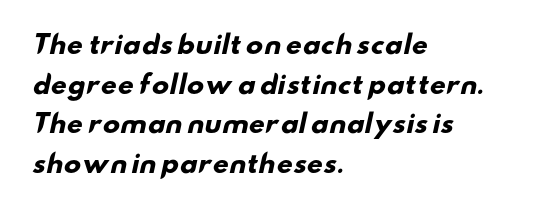
Q: Is the text bold? A: Yes.
Q: Is the text underlined? A: No.
Q: How is the paragraph aligned? A: Left-aligned.
Q: Is the spacing between letters normal or unusually wide? A: Normal.
Q: Is the spacing between lines tight, normal or loose? A: Normal.
